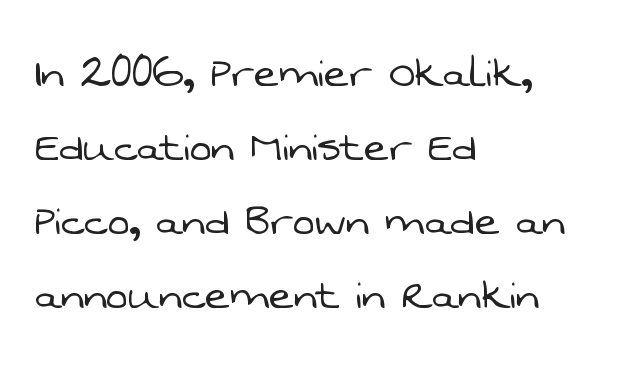
Q: Is the text bold? A: No.
Q: Is the typeface a serif or a sans-serif typeface? A: Sans-serif.
Q: Is the text underlined? A: No.
Q: How is the paragraph aligned? A: Left-aligned.
Q: Is the spacing between letters normal or unusually wide? A: Normal.
Q: Is the spacing between lines tight, normal or loose? A: Normal.
Q: Width (condensed, normal, or wide)? A: Normal.
Q: Stroke contrast? A: Low.
Q: x-height? A: Medium.
Q: Monospaced? A: No.
